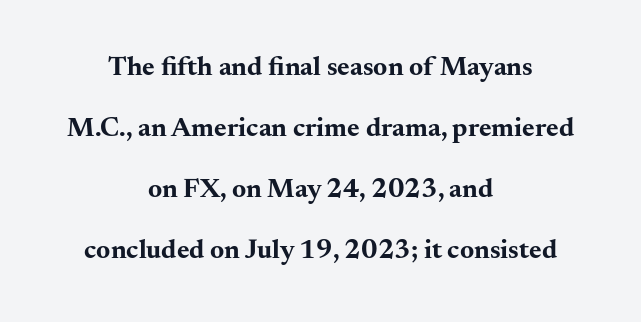
Is the type bold? Yes — the strokes are clearly thick and heavy. The typesetter chose a symmetrical, centered arrangement here. Posture: vertical. Clear beneath every line of the passage.
